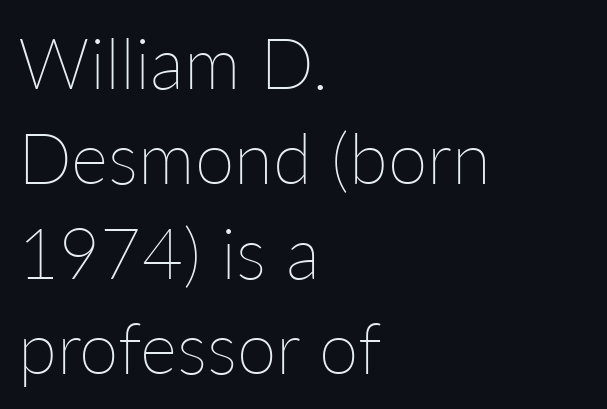
The image shows 71 px thin type, upright; set left-aligned, normal line spacing (1.34x), normal letter spacing, not underlined; low stroke contrast and a medium x-height.
